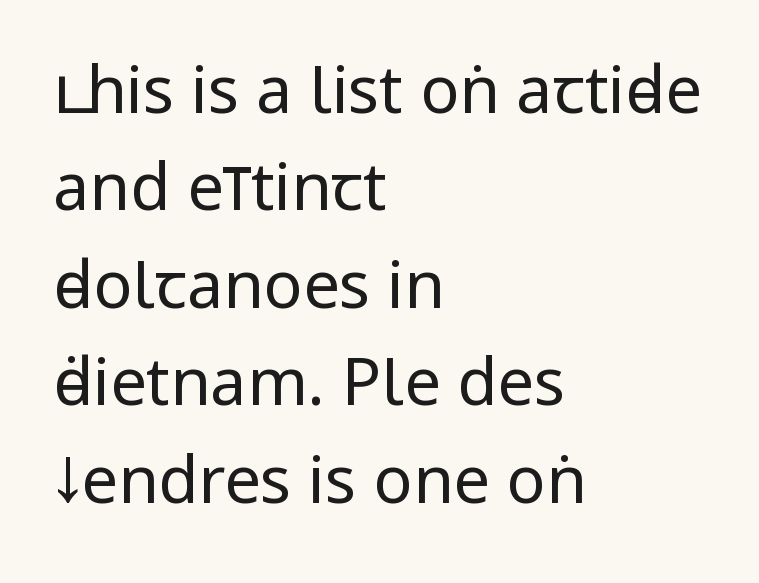
Q: Is the text bold? A: No.
Q: Is the text italic (slanted)? A: No, it is upright.
Q: Is the typeface a serif or a sans-serif typeface? A: Sans-serif.
Q: Is the text underlined? A: No.
Q: How is the paragraph aligned? A: Left-aligned.
Q: Is the spacing between letters normal or unusually wide? A: Normal.
Q: Is the spacing between lines tight, normal or loose? A: Normal.
Q: Width (condensed, normal, or wide)? A: Condensed.
Q: Stroke contrast? A: Low.
Q: x-height? A: Large.
Q: Monospaced? A: No.
